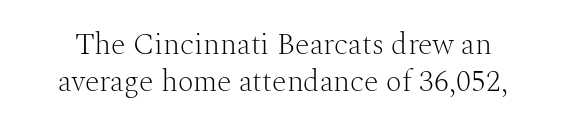
The image shows 30 px light serif type, upright; set line spacing 1.23x, normal letter spacing, not underlined; medium stroke contrast and a medium x-height.
